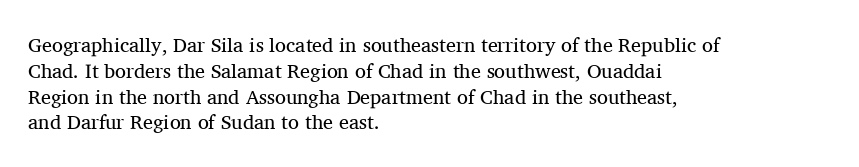
{"italic": "no", "bold": "no", "underline": "no", "align": "left", "line_spacing": "normal", "line_spacing_ratio": 1.29, "letter_spacing": "normal", "letter_spacing_em": 0.0, "glyph_px": 20}
